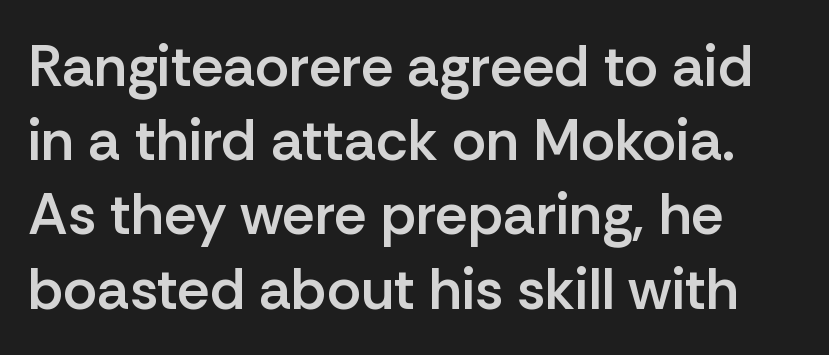
The image shows 58 px semibold sans-serif type, upright; set normal line spacing (1.28x), normal letter spacing, not underlined; low stroke contrast and a medium x-height.
